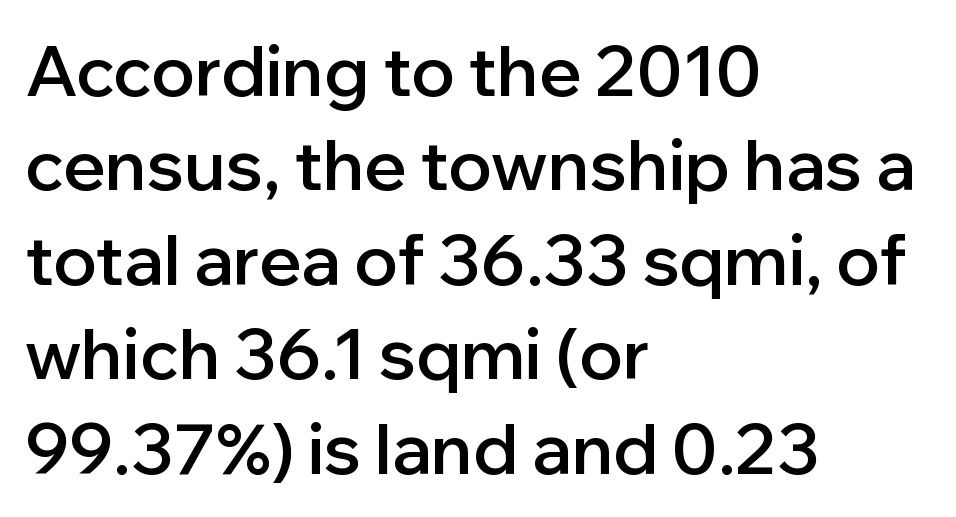
Proportional: the letters do not fall into vertical columns. Only glyphs here, with clear space below each row. The rendering keeps characters at their native spacing. Typographically, this falls in the sans-serif category.
